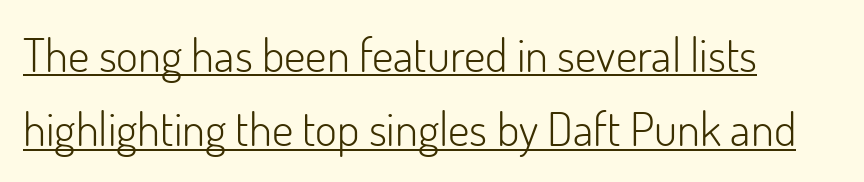
{"serif": "no", "italic": "no", "bold": "no", "weight": "light", "width": "normal", "stroke_contrast": "low", "x_height": "small", "monospaced": "no", "underline": "yes", "align": "left", "line_spacing": "normal", "line_spacing_ratio": 1.58, "letter_spacing": "normal", "letter_spacing_em": 0.0, "glyph_px": 47}
